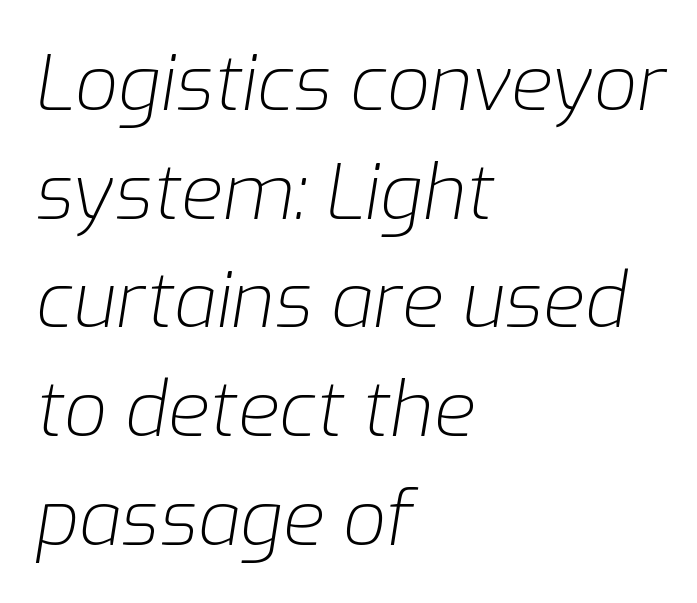
The image shows 76 px light type, italic (leaning right); set left-aligned, normal line spacing (1.43x), normal letter spacing, not underlined; low stroke contrast and a medium x-height.
